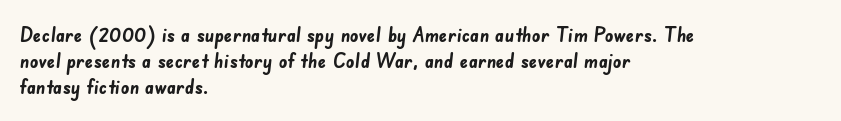
Q: Is the text bold? A: Yes.
Q: Is the text underlined? A: No.
Q: How is the paragraph aligned? A: Left-aligned.
Q: Is the spacing between letters normal or unusually wide? A: Normal.
